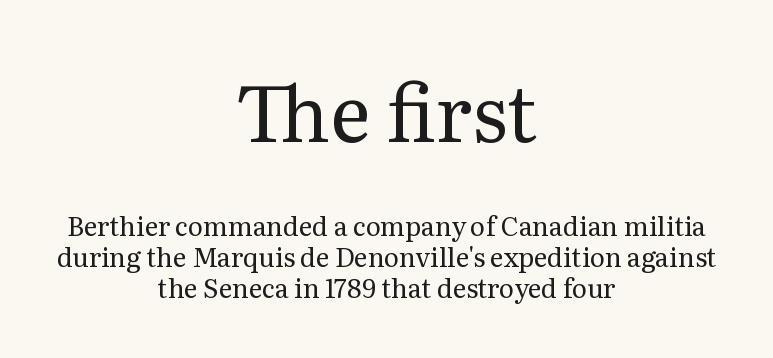
The image shows 78 px regular-weight serif type, upright; set centered, line spacing 1.19x, normal letter spacing, not underlined; the first (top) block is 3.0x larger; medium stroke contrast and a medium x-height.
